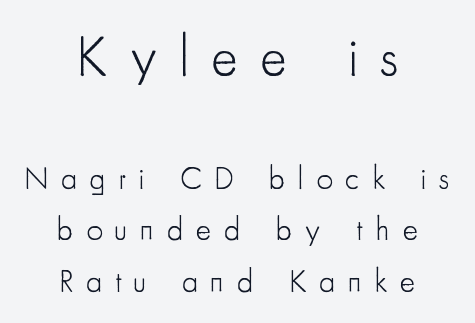
The image shows 56 px light, condensed sans-serif type, upright; set centered, normal line spacing (1.62x), unusually wide letter spacing (+0.4 em), not underlined; the first (top) block is 1.75x larger; low stroke contrast and a small x-height.
